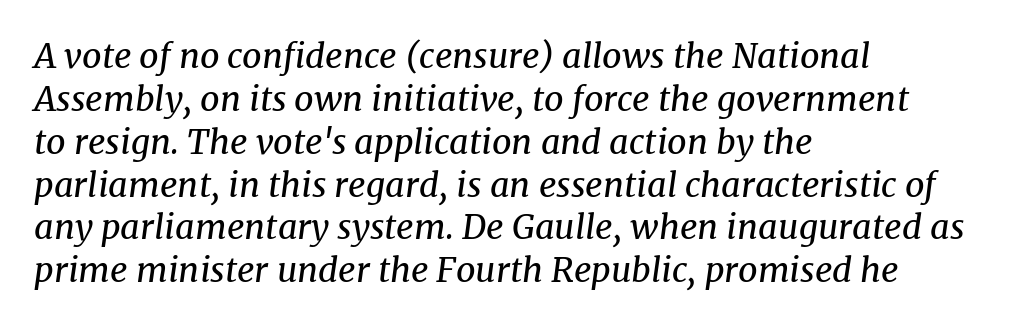
{"serif": "yes", "italic": "yes", "lean": "right", "slant_degrees": 8, "bold": "no", "weight": "regular", "width": "normal", "stroke_contrast": "medium", "x_height": "medium", "monospaced": "no", "underline": "no", "align": "left", "line_spacing": "normal", "line_spacing_ratio": 1.26, "letter_spacing": "normal", "letter_spacing_em": 0.0, "glyph_px": 34}
